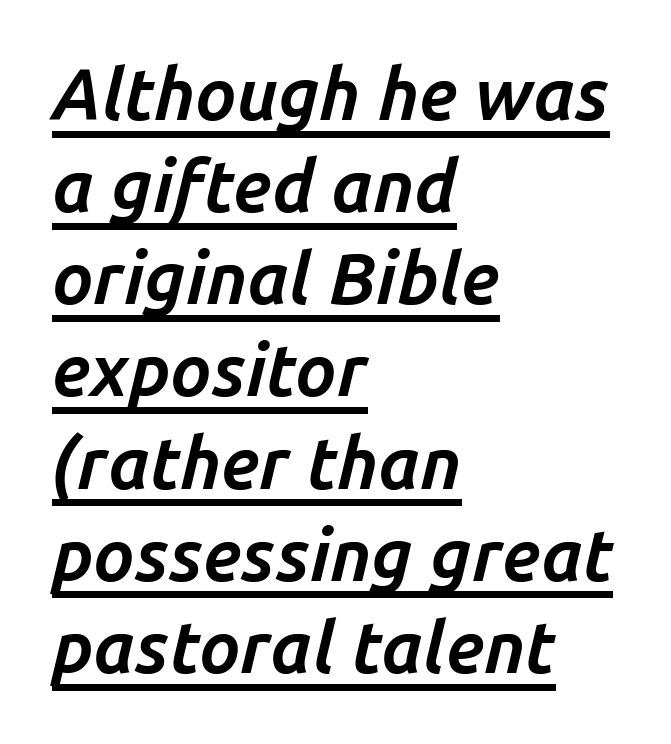
{"italic": "yes", "lean": "right", "slant_degrees": 14, "bold": "yes", "weight": "bold", "width": "normal", "stroke_contrast": "low", "x_height": "medium", "monospaced": "no", "underline": "yes", "align": "left", "line_spacing": "normal", "line_spacing_ratio": 1.28, "letter_spacing": "normal", "letter_spacing_em": 0.0, "glyph_px": 72}
